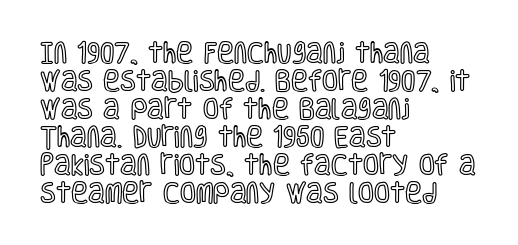
The image shows 23 px text type, upright; set left-aligned, line spacing 1.22x, normal letter spacing, not underlined.
